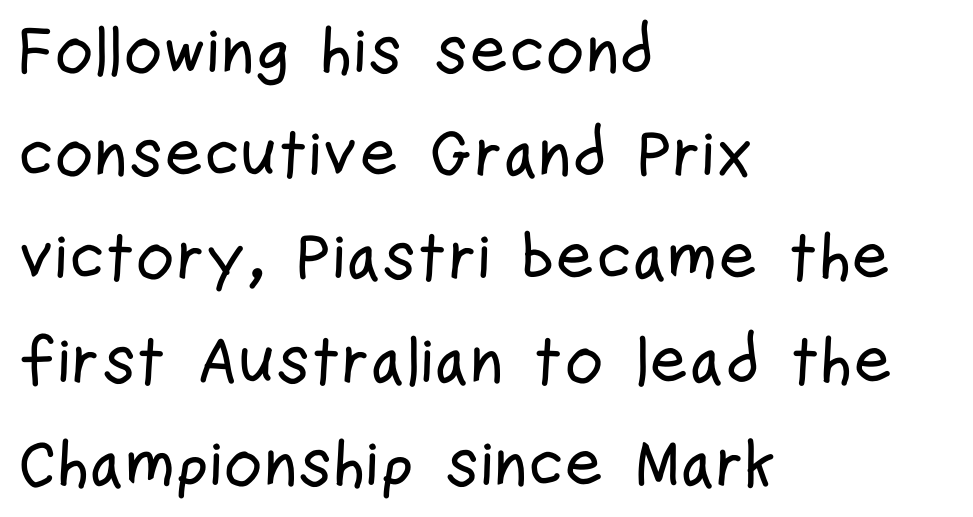
{"serif": "no", "italic": "no", "width": "condensed", "stroke_contrast": "low", "x_height": "medium", "monospaced": "no", "underline": "no", "align": "left", "line_spacing": "normal", "line_spacing_ratio": 1.54, "letter_spacing": "normal", "letter_spacing_em": 0.0, "glyph_px": 67}
